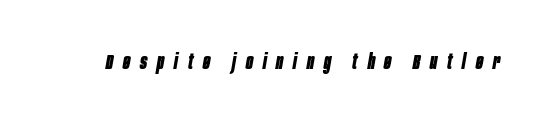
The image shows 21 px bold type, italic (leaning right); set unusually wide letter spacing (+0.47 em), not underlined.
